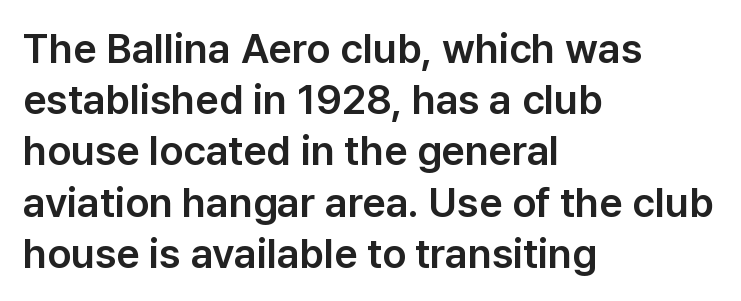
The image shows 41 px sans-serif type, upright; set left-aligned, normal line spacing (1.25x), normal letter spacing, not underlined; low stroke contrast and a medium x-height.
